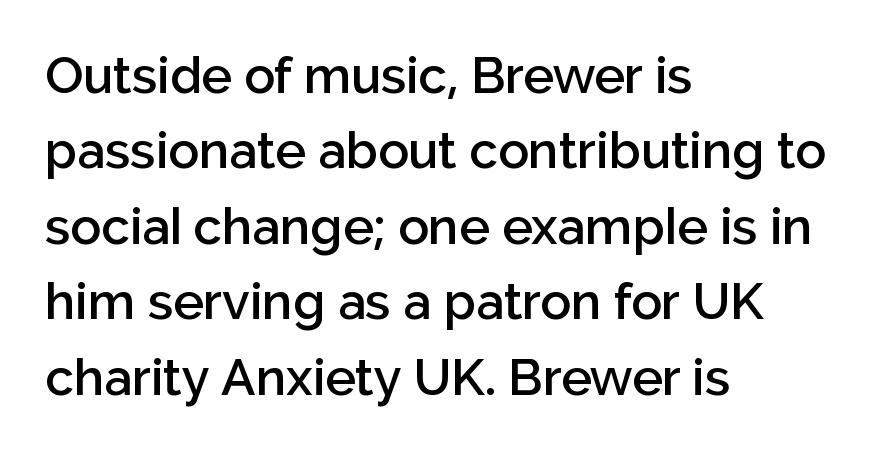
All the whitespace from short lines collects on the right. The letterforms sit shoulder to shoulder at normal distance. The foot of each line stays bare and open. Vertically, the passage feels balanced, rows spaced as you'd expect. What weight is shown? A semibold, between regular and bold. Character widths vary here, with narrow letters taking less room than wide ones.
